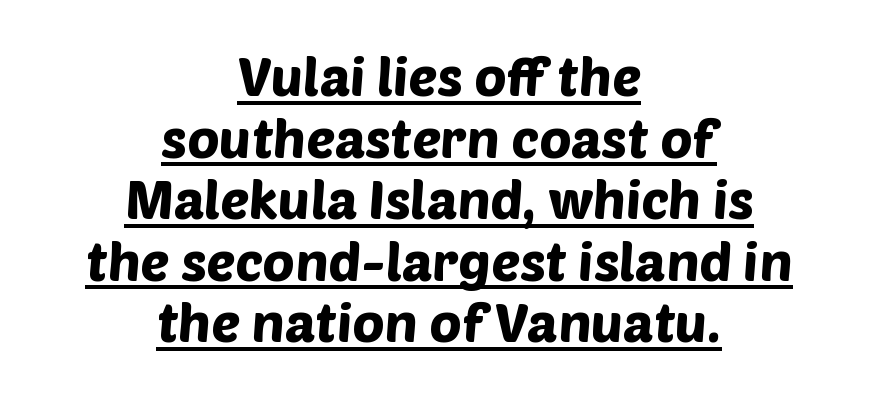
The image shows 54 px sans-serif type; set centered, tight line spacing (1.14x), normal letter spacing, underlined; low stroke contrast and a large x-height.
